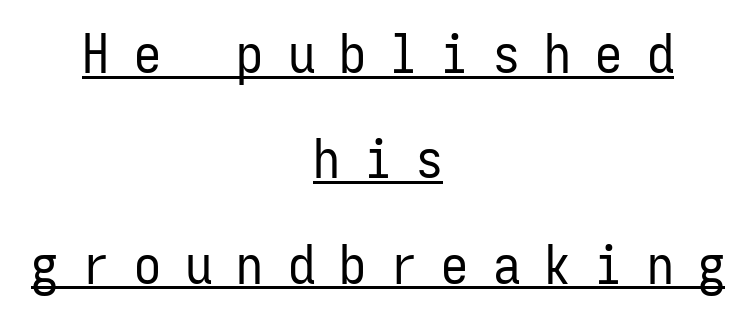
{"serif": "no", "italic": "no", "bold": "no", "weight": "regular", "width": "condensed", "stroke_contrast": "low", "x_height": "medium", "monospaced": "yes", "underline": "yes", "align": "center", "line_spacing": "loose", "line_spacing_ratio": 1.95, "letter_spacing": "wide", "letter_spacing_em": 0.45, "glyph_px": 54}
